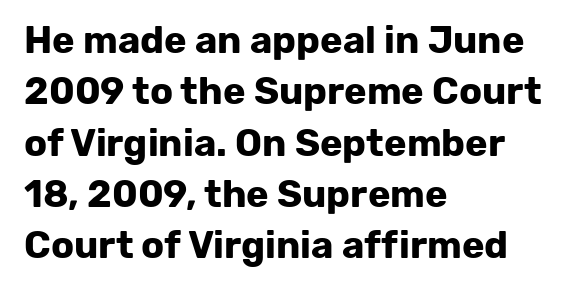
Q: Is the text bold? A: Yes.
Q: Is the text italic (slanted)? A: No, it is upright.
Q: Is the typeface a serif or a sans-serif typeface? A: Sans-serif.
Q: Is the text underlined? A: No.
Q: How is the paragraph aligned? A: Left-aligned.
Q: Is the spacing between letters normal or unusually wide? A: Normal.
Q: Is the spacing between lines tight, normal or loose? A: Normal.
Q: Width (condensed, normal, or wide)? A: Normal.
Q: Stroke contrast? A: Low.
Q: x-height? A: Medium.
Q: Monospaced? A: No.
